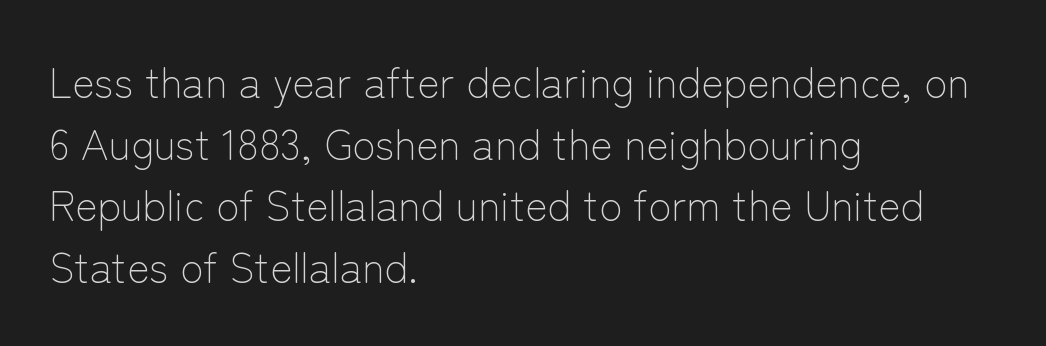
{"serif": "no", "italic": "no", "bold": "no", "weight": "light", "width": "normal", "stroke_contrast": "low", "x_height": "medium", "monospaced": "no", "underline": "no", "align": "left", "line_spacing": "normal", "line_spacing_ratio": 1.47, "letter_spacing": "normal", "letter_spacing_em": 0.0, "glyph_px": 42}
